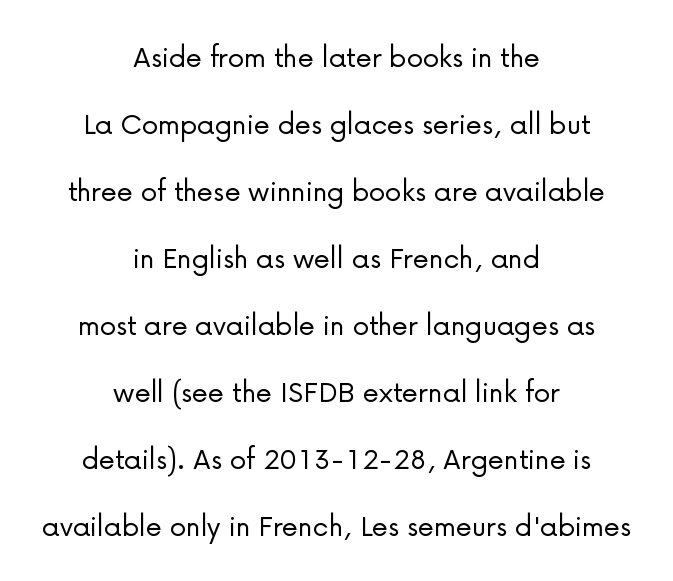
Q: Is the text bold? A: No.
Q: Is the text italic (slanted)? A: No, it is upright.
Q: Is the typeface a serif or a sans-serif typeface? A: Sans-serif.
Q: Is the text underlined? A: No.
Q: How is the paragraph aligned? A: Centered.
Q: Is the spacing between letters normal or unusually wide? A: Normal.
Q: Is the spacing between lines tight, normal or loose? A: Loose.
Q: Width (condensed, normal, or wide)? A: Normal.
Q: Stroke contrast? A: Low.
Q: x-height? A: Medium.
Q: Monospaced? A: No.
